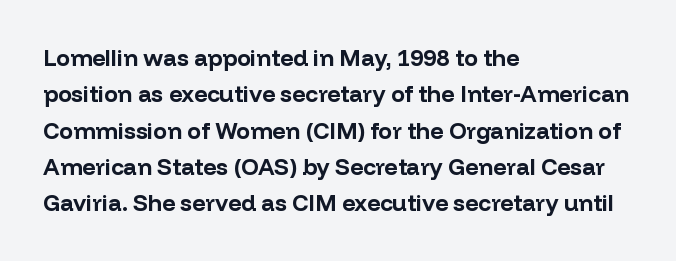
The text block is weighted toward the left margin, trailing off unevenly rightward. These lines carry a lot of weight — the face is fully bold. The letters stand upright; this is a roman face. Each row of text sits above clean, open space. This rendering leaves character spacing at its baseline value.
